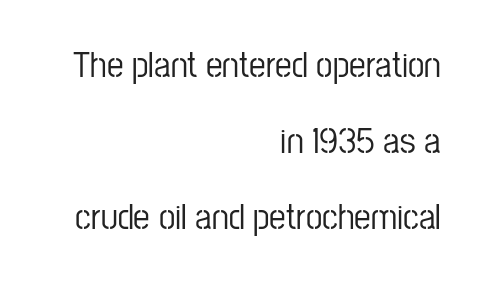
Q: Is the text italic (slanted)? A: No, it is upright.
Q: Is the typeface a serif or a sans-serif typeface? A: Sans-serif.
Q: Is the text underlined? A: No.
Q: How is the paragraph aligned? A: Right-aligned.
Q: Is the spacing between letters normal or unusually wide? A: Normal.
Q: Is the spacing between lines tight, normal or loose? A: Loose.
Q: Width (condensed, normal, or wide)? A: Condensed.
Q: Stroke contrast? A: Low.
Q: x-height? A: Medium.
Q: Monospaced? A: No.
